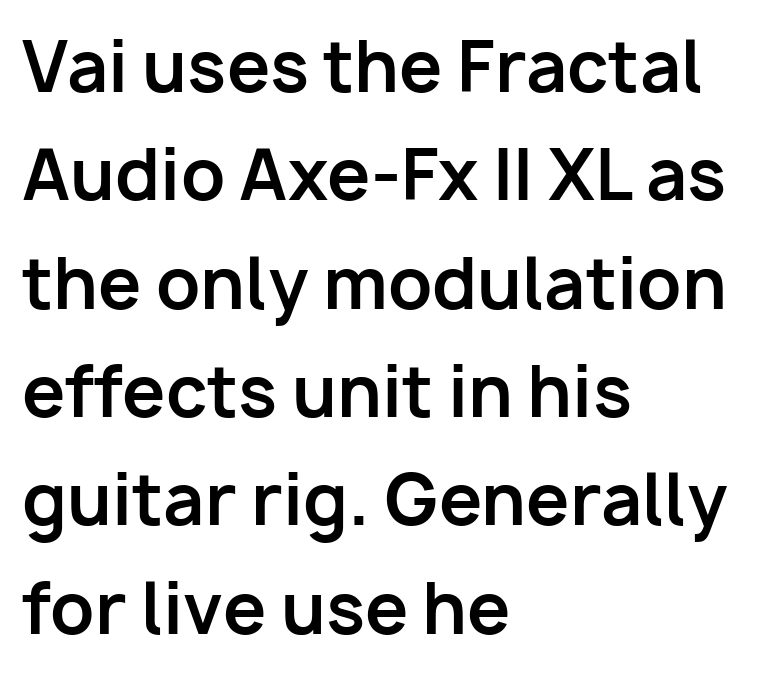
The image shows 69 px bold sans-serif type, upright; set left-aligned, normal line spacing (1.57x), normal letter spacing, not underlined; low stroke contrast and a medium x-height.
